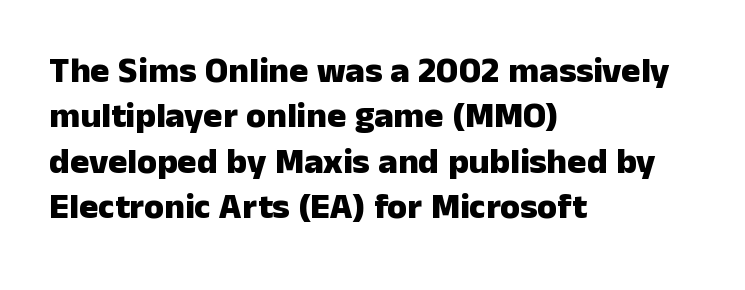
Q: Is the text bold? A: Yes.
Q: Is the text italic (slanted)? A: No, it is upright.
Q: Is the typeface a serif or a sans-serif typeface? A: Sans-serif.
Q: Is the text underlined? A: No.
Q: How is the paragraph aligned? A: Left-aligned.
Q: Is the spacing between letters normal or unusually wide? A: Normal.
Q: Is the spacing between lines tight, normal or loose? A: Normal.
Q: Width (condensed, normal, or wide)? A: Normal.
Q: Stroke contrast? A: Low.
Q: x-height? A: Medium.
Q: Monospaced? A: No.
